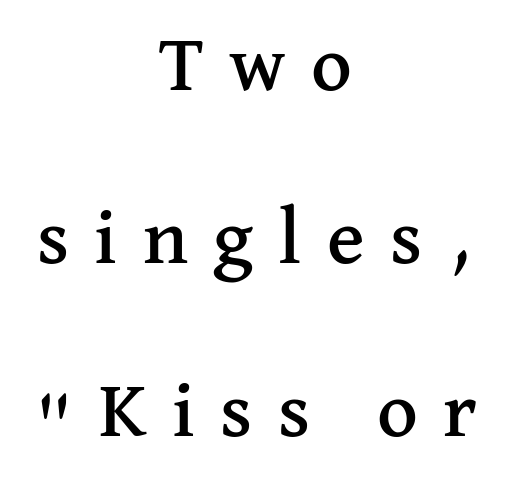
The passage shown is not underscored anywhere. These lines have a slow, spaced-out rhythm from letter to letter. The vertical gap from one line to the next is large. This sample uses a serif face. Each letter keeps its own natural width here, so spacing adapts to shape. Leftover space on each line is divided equally before and after the words.
